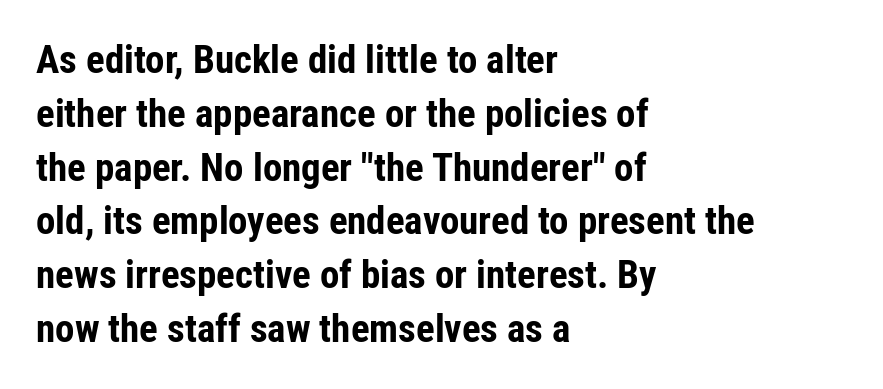
Descenders are the only things crossing below the line. The lettering stays uniformly vertical, giving the passage a roman look. The passage shown is typed in a proportional face where columns would drift. The lines are quadded left.
